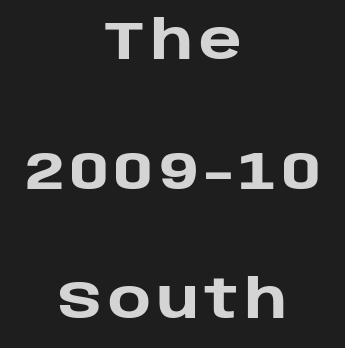
Q: Is the text bold? A: Yes.
Q: Is the text italic (slanted)? A: No, it is upright.
Q: Is the typeface a serif or a sans-serif typeface? A: Sans-serif.
Q: Is the text underlined? A: No.
Q: How is the paragraph aligned? A: Centered.
Q: Is the spacing between lines tight, normal or loose? A: Loose.
Q: Width (condensed, normal, or wide)? A: Normal.
Q: Stroke contrast? A: Low.
Q: x-height? A: Large.
Q: Monospaced? A: No.
